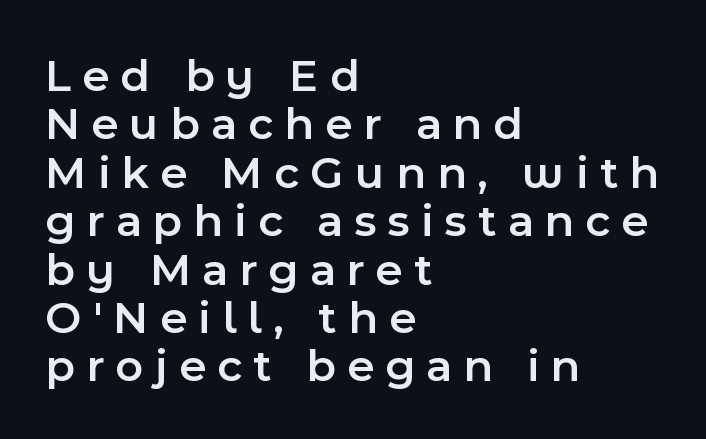
{"serif": "no", "italic": "no", "bold": "semi", "weight": "semibold", "width": "normal", "x_height": "medium", "monospaced": "no", "underline": "no", "align": "left", "line_spacing": "tight", "line_spacing_ratio": 1.03, "letter_spacing": "wide", "letter_spacing_em": 0.24, "glyph_px": 47}
